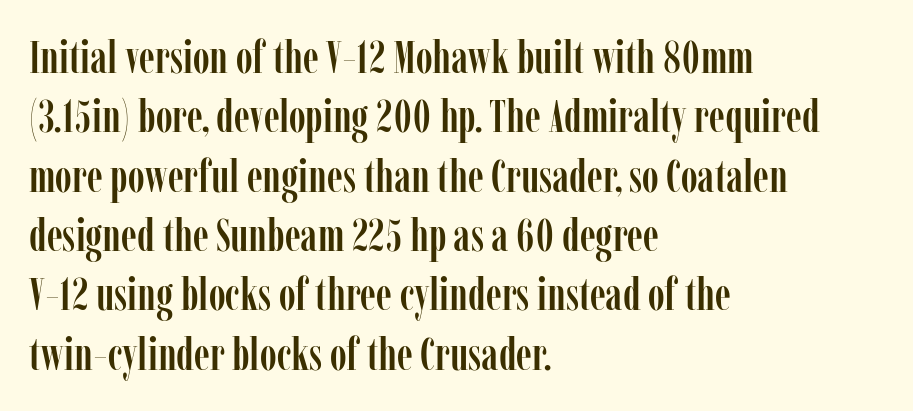
Line spacing here is normal. The passage is arranged the way most books set body copy — flush left. Is this a fixed-width face? No — the glyphs have proportional, varying widths. You can tell it's not italic because the verticals are truly vertical.
